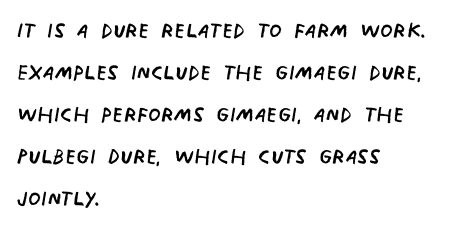
The image shows 29 px regular-weight, condensed sans-serif type; set left-aligned, normal line spacing (1.45x), normal letter spacing, not underlined; low stroke contrast and a large x-height.
